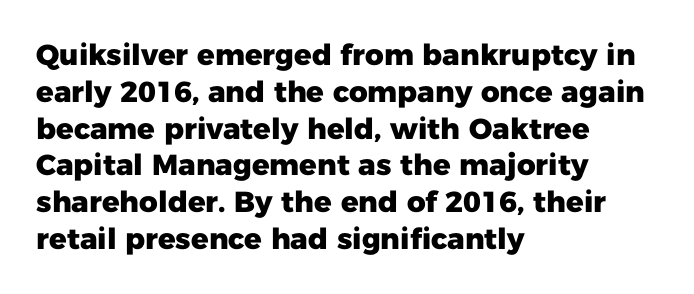
{"serif": "no", "italic": "no", "bold": "yes", "weight": "heavy", "width": "normal", "stroke_contrast": "low", "x_height": "medium", "monospaced": "no", "underline": "no", "align": "left", "line_spacing": "normal", "line_spacing_ratio": 1.27, "letter_spacing": "normal", "letter_spacing_em": 0.0, "glyph_px": 29}
